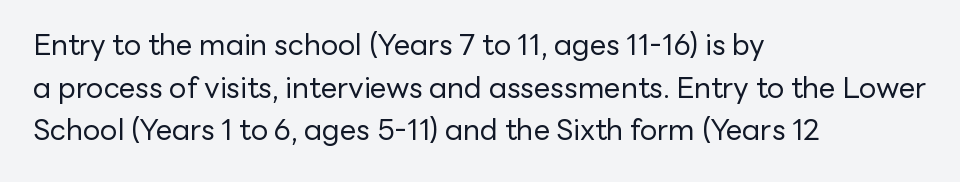
{"serif": "no", "italic": "no", "bold": "no", "weight": "regular", "width": "normal", "stroke_contrast": "low", "x_height": "medium", "monospaced": "no", "underline": "no", "align": "left", "line_spacing": "normal", "line_spacing_ratio": 1.47, "letter_spacing": "normal", "letter_spacing_em": 0.0, "glyph_px": 29}
